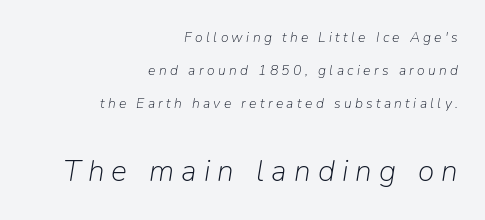
{"italic": "yes", "lean": "right", "slant_degrees": 9, "bold": "no", "weight": "light", "width": "normal", "stroke_contrast": "low", "x_height": "medium", "monospaced": "no", "underline": "no", "align": "right", "line_spacing": "loose", "line_spacing_ratio": 2.36, "letter_spacing": "wide", "letter_spacing_em": 0.24, "larger_block": "second", "size_ratio": 2.14, "glyph_px": 30}
